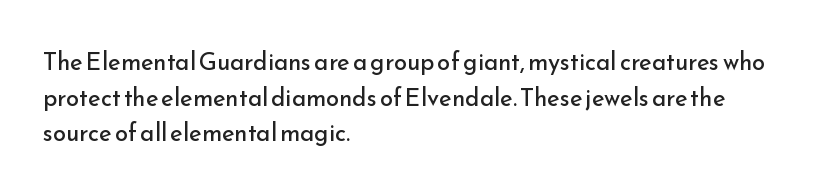
The image shows 24 px text type, upright; set left-aligned, normal line spacing (1.48x), normal letter spacing, not underlined.
